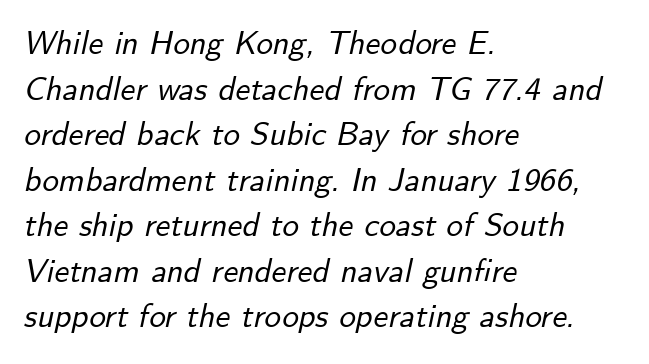
The strip under each line holds only bare page. The face used here is proportionally spaced, like ordinary book or web type. These lines keep a tight, regular rhythm from letter to letter. Visually the block forms a straight wall on the left and a jagged coastline on the right. This sample uses an oblique cut, with every glyph tilted off the vertical.
